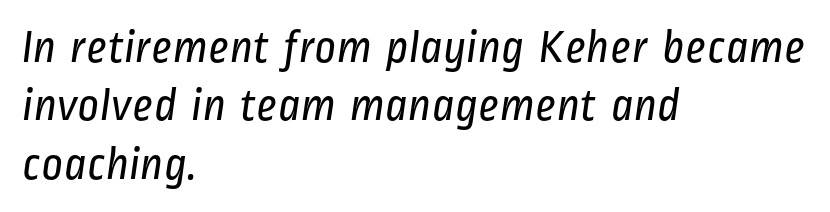
The face used here is a sans, in the tradition of grotesques and geometrics. Spacing verdict: proportional, widths tailored to each character. This reads as an unemphasized weight, regular at the heaviest. Anything drawn beneath the words? Only blank space. Visually the block forms a straight wall on the left and a jagged coastline on the right. The face used here is rendered with its standard letterfit.
